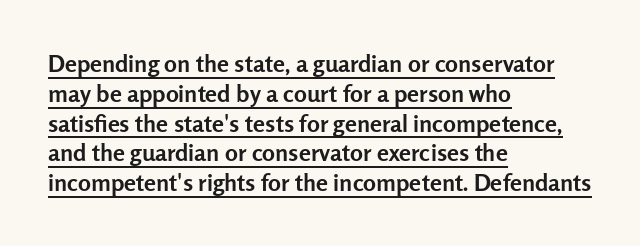
Q: Is the text bold? A: Yes.
Q: Is the text italic (slanted)? A: No, it is upright.
Q: Is the text underlined? A: Yes.
Q: How is the paragraph aligned? A: Left-aligned.
Q: Is the spacing between letters normal or unusually wide? A: Normal.
